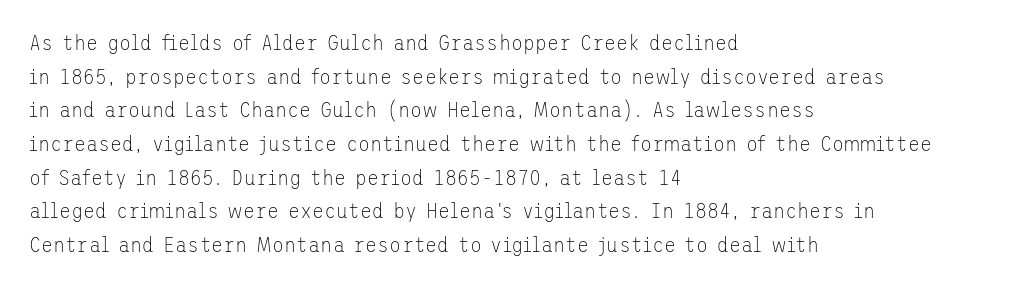
{"italic": "no", "bold": "no", "underline": "no", "align": "left", "line_spacing": "normal", "line_spacing_ratio": 1.53, "letter_spacing": "normal", "letter_spacing_em": 0.0, "glyph_px": 22}
